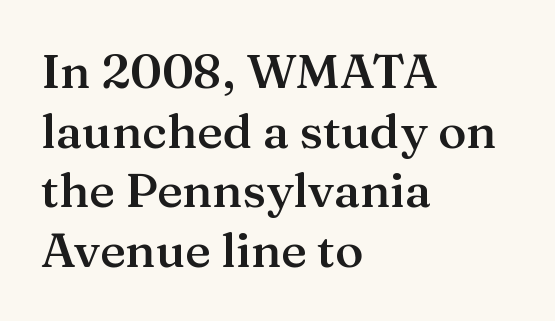
This sample is left-justified, so line endings fall wherever the words run out. Note: serifs present on the glyphs. Each word holds together tightly as a unit, with standard inter-letter gaps. This sample uses an upright cut, with every glyph sitting square on the baseline. Only glyphs here, with clear space below each row. Every letter is mildly thick-stroked: semibold rather than bold.
